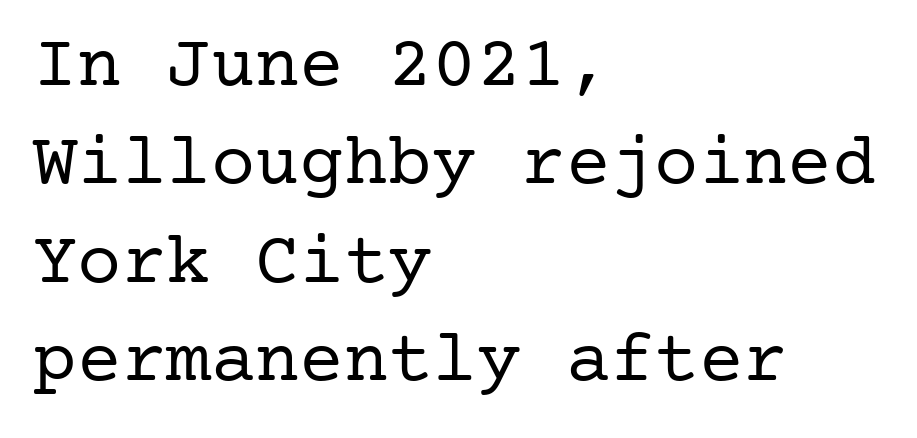
Q: Is the text bold? A: No.
Q: Is the text italic (slanted)? A: No, it is upright.
Q: Is the typeface a serif or a sans-serif typeface? A: Serif.
Q: Is the text underlined? A: No.
Q: How is the paragraph aligned? A: Left-aligned.
Q: Is the spacing between letters normal or unusually wide? A: Normal.
Q: Is the spacing between lines tight, normal or loose? A: Normal.
Q: Width (condensed, normal, or wide)? A: Normal.
Q: Stroke contrast? A: Low.
Q: x-height? A: Medium.
